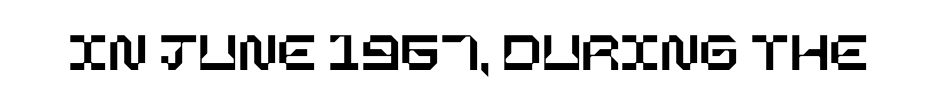
Q: Is the text italic (slanted)? A: No, it is upright.
Q: Is the text underlined? A: No.
Q: Is the spacing between letters normal or unusually wide? A: Normal.
Q: Width (condensed, normal, or wide)? A: Normal.
Q: Stroke contrast? A: Low.
Q: x-height? A: Large.
